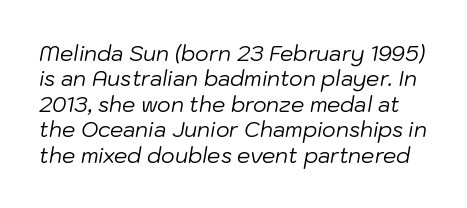
Compared with typical body copy, the letter spacing here is the same. A quiet, ordinary-to-light weight characterises the typeface. The letters are slanted; this is an italic face. The specimen omits any rule beneath the text block's lines.
